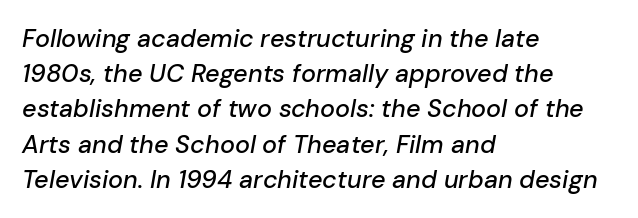
{"italic": "yes", "lean": "right", "slant_degrees": 10, "underline": "no", "align": "left", "line_spacing": "normal", "line_spacing_ratio": 1.41, "letter_spacing": "normal", "letter_spacing_em": 0.0, "glyph_px": 25}
